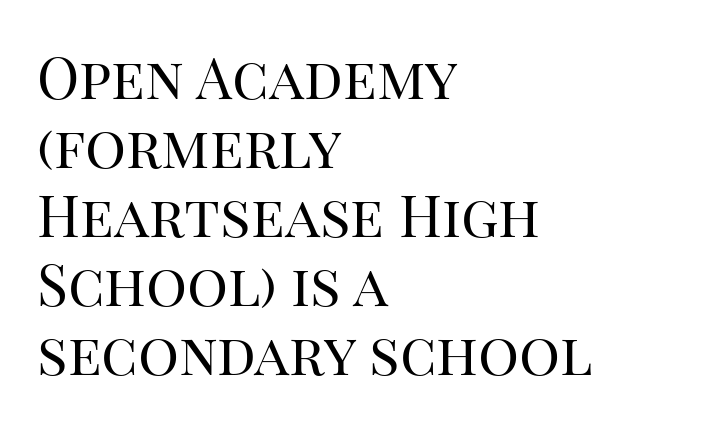
Varying glyph widths throughout — classic text-font behaviour. The passage shown is not bold in any degree. A bare baseline throughout the passage. The designer went with a serif here, giving each stem small feet. The gaps between neighbouring characters are ordinary and unremarkable. Teacher's note: observe the even left margin — that is flush-left alignment.
